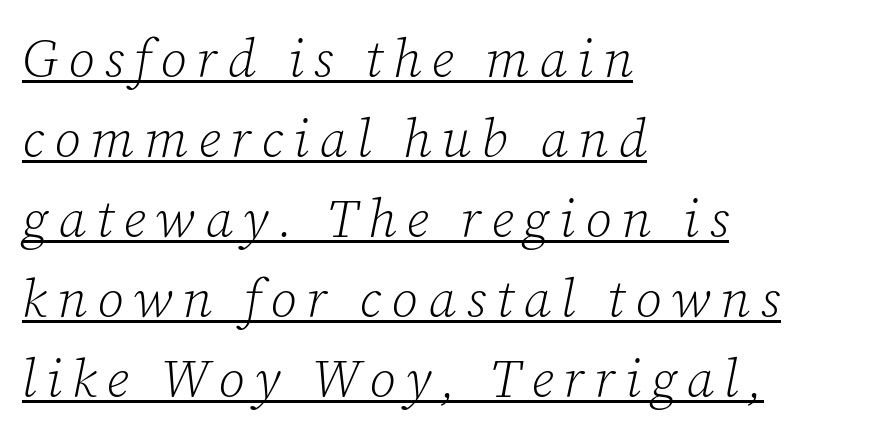
{"serif": "yes", "italic": "yes", "lean": "right", "slant_degrees": 12, "bold": "no", "weight": "light", "width": "normal", "stroke_contrast": "low", "x_height": "medium", "monospaced": "no", "underline": "yes", "align": "left", "line_spacing": "normal", "line_spacing_ratio": 1.51, "glyph_px": 53}
